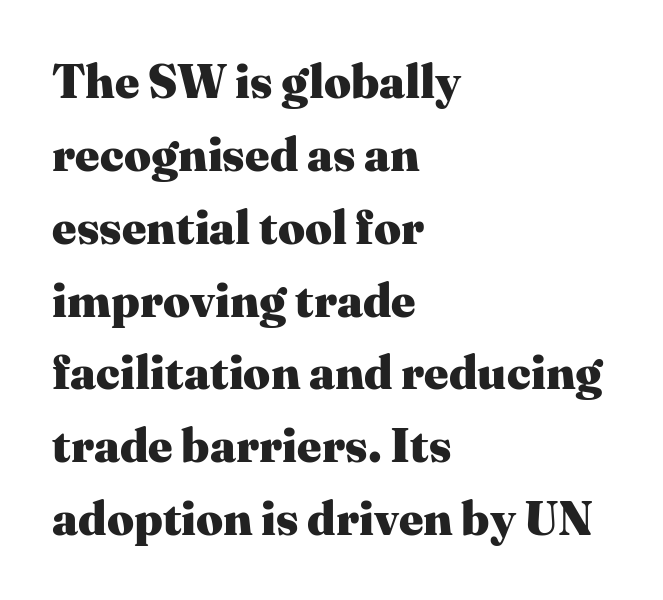
Q: Is the text bold? A: Yes.
Q: Is the text italic (slanted)? A: No, it is upright.
Q: Is the typeface a serif or a sans-serif typeface? A: Serif.
Q: Is the text underlined? A: No.
Q: How is the paragraph aligned? A: Left-aligned.
Q: Is the spacing between letters normal or unusually wide? A: Normal.
Q: Is the spacing between lines tight, normal or loose? A: Normal.
Q: Width (condensed, normal, or wide)? A: Normal.
Q: Stroke contrast? A: Medium.
Q: x-height? A: Medium.
Q: Monospaced? A: No.
